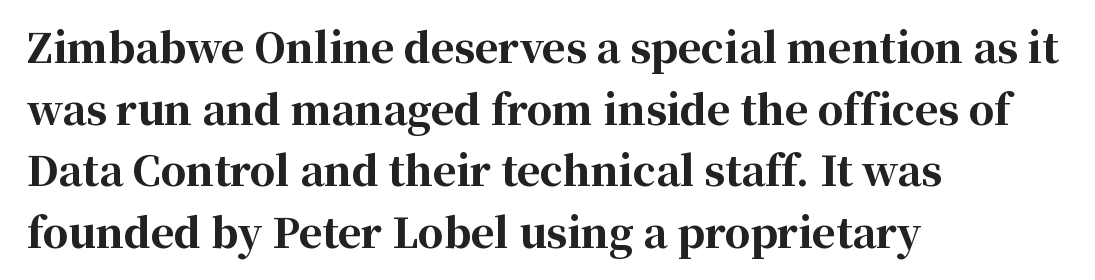
The image shows 40 px bold serif type, upright; set left-aligned, normal line spacing (1.54x), normal letter spacing, not underlined; high stroke contrast and a medium x-height.
